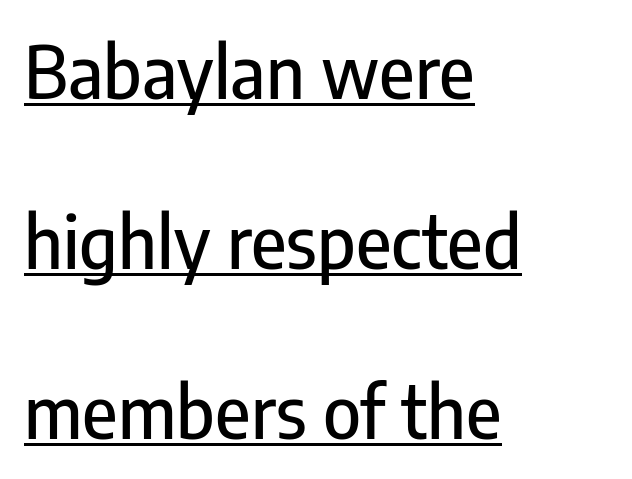
Vertical strokes here are truly vertical. Honestly, the rows look like they've been pulled way apart. This rendering leaves character spacing at its baseline value. A classic flush-left, rag-right setting is used for this passage. This rendering employs a face without finishing strokes, i.e., a sans-serif.
